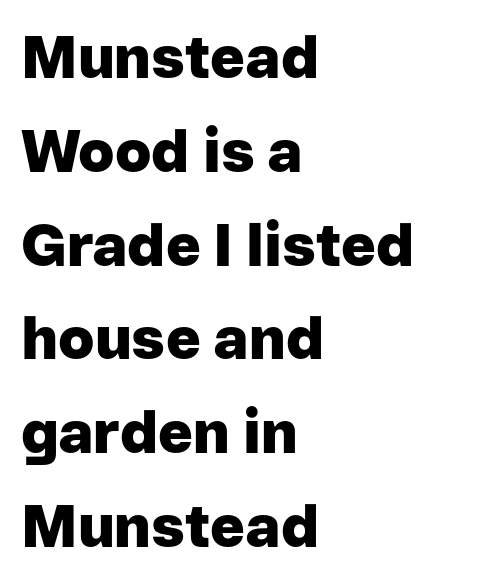
The ragged edge is on the right, which tells us the setting is flush left. The lines sit at an ordinary, default distance from one another. Underline: absent. Does extra space separate the letters? No, they use regular spacing. Heavy-handed strokes throughout: this text is bold.
